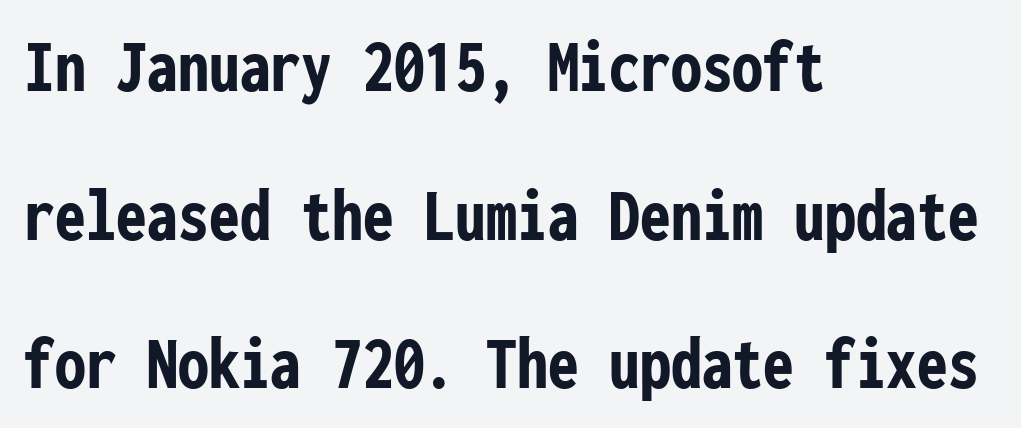
The specimen reads as upright at a glance. Unlike a traditional serif, this face leaves its strokes unadorned. The type is set solid horizontally, with unmodified tracking. Every letter is thick-stroked: bold, no question. Fixed-width glyphs throughout — classic coding-font behaviour. Caption: multi-line text, flush left, ragged right.
